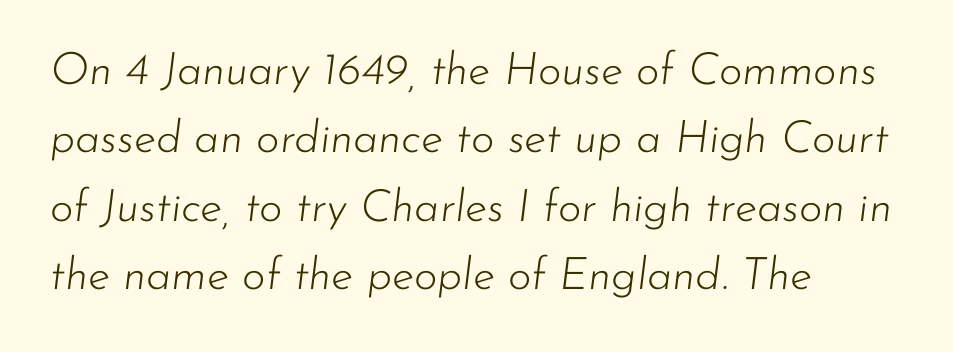
Stems and bowls with no extra thickness — not bold. Which margin do the lines hug? The left one — the right edge is uneven. Varying glyph widths throughout — classic text-font behaviour. Honestly, the letter spacing is just normal — you wouldn't notice it. In terms of leading, this rendering sits right in the middle.
